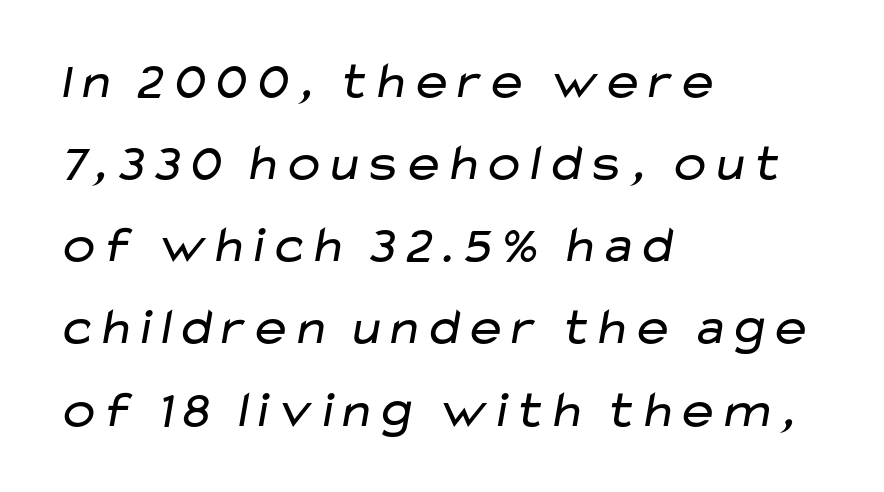
{"serif": "no", "bold": "no", "weight": "regular", "width": "wide", "stroke_contrast": "low", "x_height": "medium", "monospaced": "no", "underline": "no", "align": "left", "line_spacing": "normal", "line_spacing_ratio": 1.58, "letter_spacing": "normal", "letter_spacing_em": 0.0, "glyph_px": 52}
